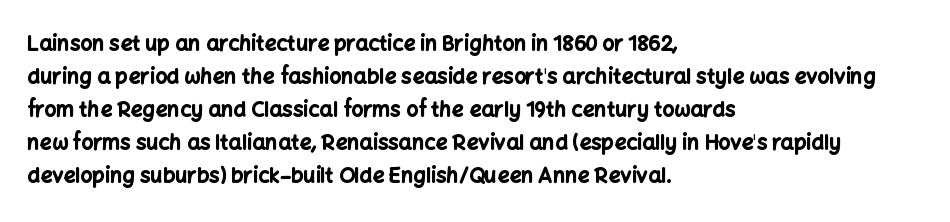
Q: Is the text bold? A: Yes.
Q: Is the text italic (slanted)? A: No, it is upright.
Q: Is the text underlined? A: No.
Q: How is the paragraph aligned? A: Left-aligned.
Q: Is the spacing between letters normal or unusually wide? A: Normal.
Q: Is the spacing between lines tight, normal or loose? A: Normal.
